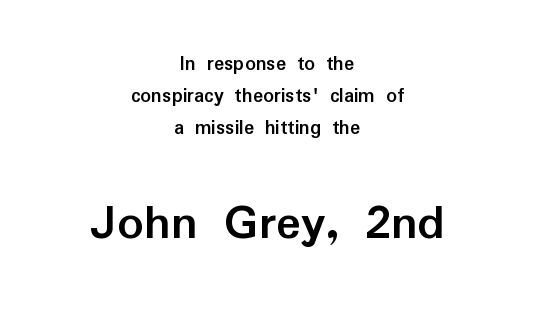
Q: Is the text bold? A: Yes.
Q: Is the text italic (slanted)? A: No, it is upright.
Q: Is the typeface a serif or a sans-serif typeface? A: Sans-serif.
Q: Is the text underlined? A: No.
Q: How is the paragraph aligned? A: Centered.
Q: Is the spacing between letters normal or unusually wide? A: Normal.
Q: Is the spacing between lines tight, normal or loose? A: Normal.
Q: Which block of text is set in a larger size, the first (top) or the second (bottom)? A: The second (bottom) one.
Q: Width (condensed, normal, or wide)? A: Normal.
Q: Stroke contrast? A: Low.
Q: x-height? A: Medium.
Q: Monospaced? A: No.
